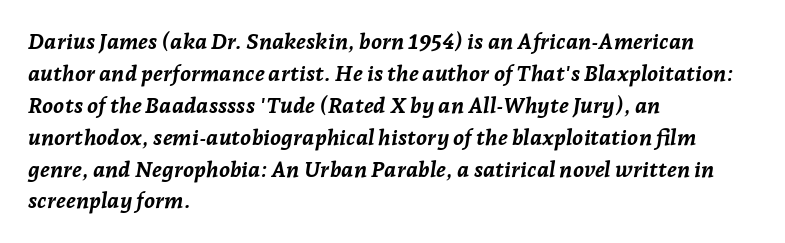
{"italic": "yes", "lean": "right", "slant_degrees": 7, "bold": "yes", "underline": "no", "align": "left", "line_spacing": "normal", "line_spacing_ratio": 1.45, "letter_spacing": "normal", "letter_spacing_em": 0.0, "glyph_px": 22}
